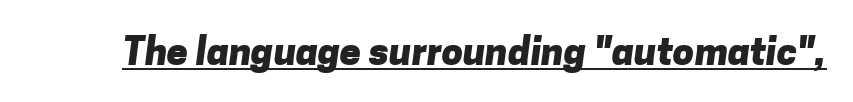
{"serif": "no", "bold": "yes", "weight": "heavy", "width": "normal", "stroke_contrast": "low", "x_height": "medium", "monospaced": "no", "underline": "yes", "letter_spacing": "normal", "letter_spacing_em": 0.0, "glyph_px": 38}
